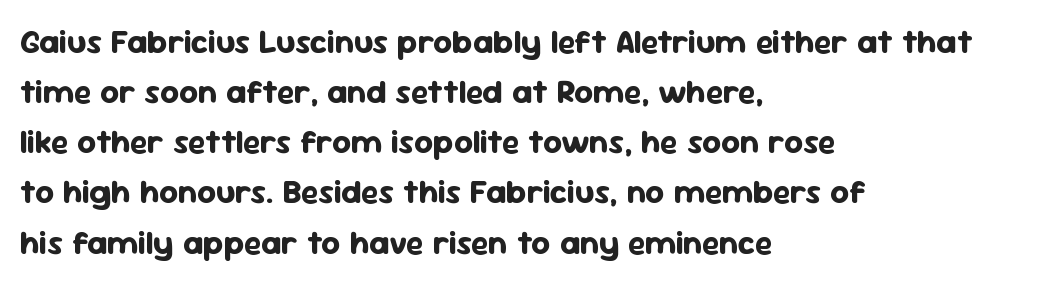
{"serif": "no", "italic": "no", "bold": "yes", "weight": "bold", "width": "normal", "stroke_contrast": "low", "x_height": "medium", "monospaced": "no", "underline": "no", "align": "left", "line_spacing": "normal", "line_spacing_ratio": 1.52, "letter_spacing": "normal", "letter_spacing_em": 0.0, "glyph_px": 33}
